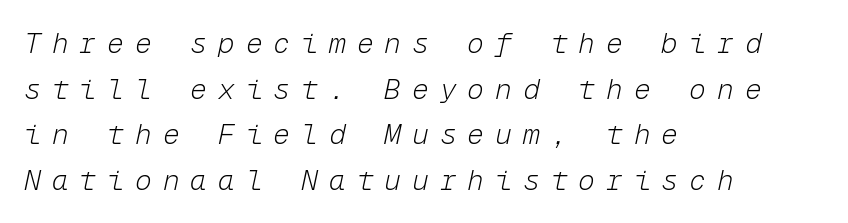
{"italic": "yes", "lean": "right", "slant_degrees": 12, "bold": "no", "weight": "light", "width": "normal", "stroke_contrast": "low", "x_height": "medium", "monospaced": "yes", "underline": "no", "align": "left", "line_spacing": "normal", "line_spacing_ratio": 1.63, "letter_spacing": "wide", "letter_spacing_em": 0.39, "glyph_px": 28}
